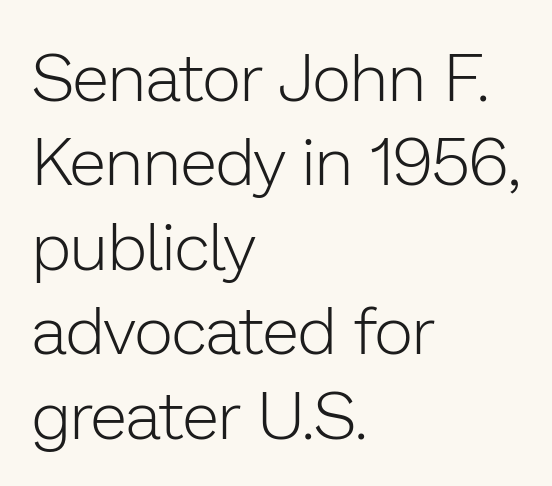
{"serif": "no", "italic": "no", "bold": "no", "weight": "light", "width": "normal", "stroke_contrast": "low", "x_height": "medium", "monospaced": "no", "underline": "no", "align": "left", "line_spacing": "normal", "line_spacing_ratio": 1.26, "letter_spacing": "normal", "letter_spacing_em": 0.0, "glyph_px": 67}
